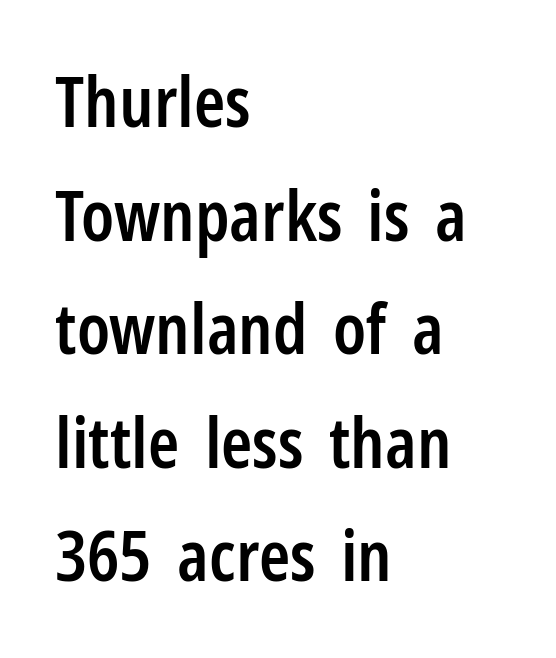
The image shows 71 px semibold, condensed sans-serif type, upright; set left-aligned, normal line spacing (1.6x), normal letter spacing, not underlined; low stroke contrast and a medium x-height.
